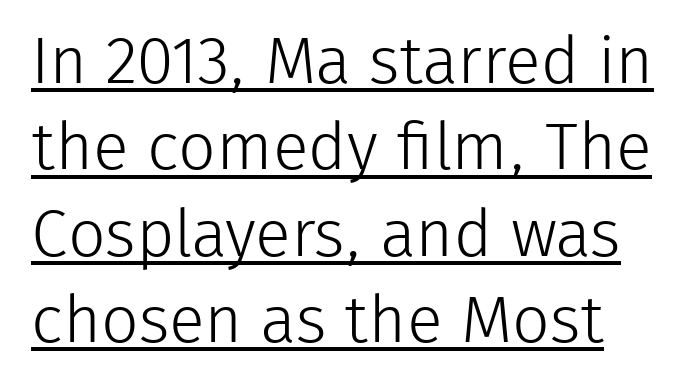
The image shows 66 px light sans-serif type, upright; set normal line spacing (1.31x), normal letter spacing, underlined; low stroke contrast and a medium x-height.
